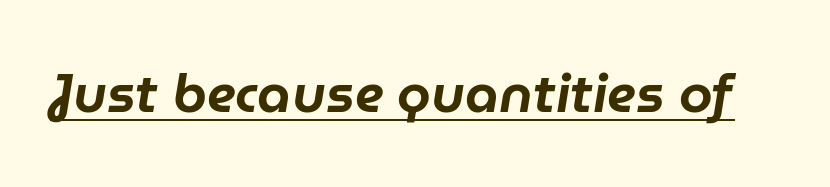
The image shows 54 px text type, italic (leaning right); set normal letter spacing, underlined; low stroke contrast and a medium x-height.
